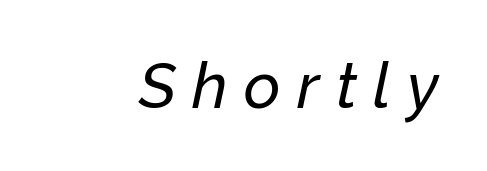
The image shows 63 px text type, italic (leaning right); set unusually wide letter spacing (+0.26 em), not underlined; low stroke contrast and a medium x-height.
